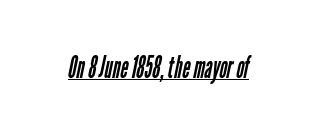
{"serif": "no", "bold": "no", "weight": "regular", "width": "condensed", "stroke_contrast": "low", "x_height": "medium", "monospaced": "no", "underline": "yes", "letter_spacing": "normal", "letter_spacing_em": 0.0, "glyph_px": 30}
